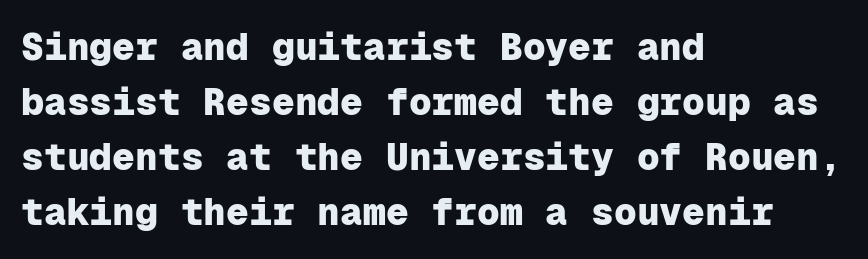
Q: Is the text bold? A: Yes.
Q: Is the text italic (slanted)? A: No, it is upright.
Q: Is the typeface a serif or a sans-serif typeface? A: Sans-serif.
Q: Is the text underlined? A: No.
Q: How is the paragraph aligned? A: Left-aligned.
Q: Is the spacing between letters normal or unusually wide? A: Normal.
Q: Is the spacing between lines tight, normal or loose? A: Normal.
Q: Width (condensed, normal, or wide)? A: Normal.
Q: Stroke contrast? A: Low.
Q: x-height? A: Medium.
Q: Monospaced? A: Yes.
